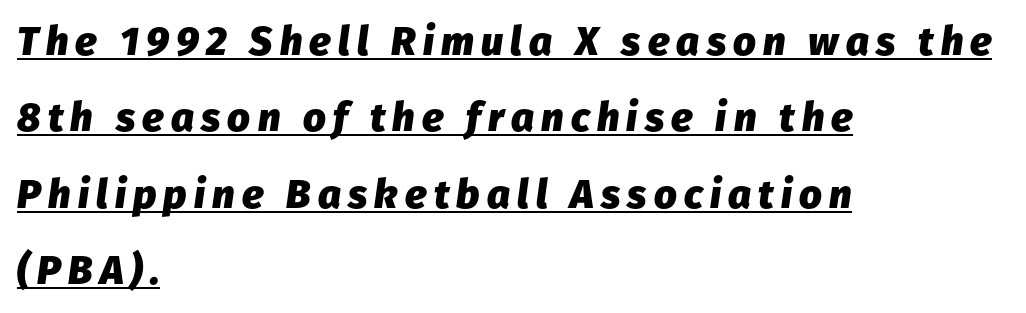
{"italic": "yes", "lean": "right", "slant_degrees": 8, "bold": "yes", "weight": "heavy", "width": "normal", "stroke_contrast": "low", "x_height": "medium", "monospaced": "no", "underline": "yes", "align": "left", "line_spacing": "loose", "line_spacing_ratio": 1.91, "glyph_px": 40}
